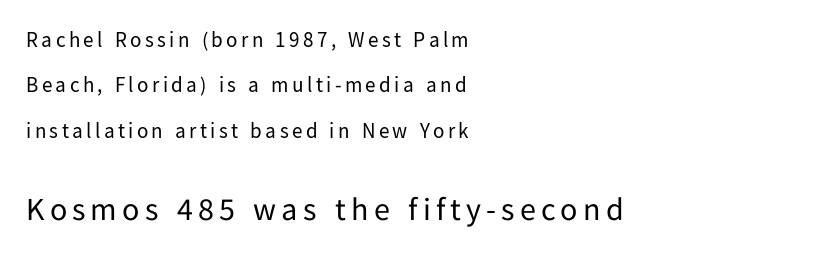
The image shows 32 px regular-weight sans-serif type, upright; set left-aligned, loose line spacing (2.16x), not underlined; the second (bottom) block is 1.52x larger; low stroke contrast and a medium x-height.
